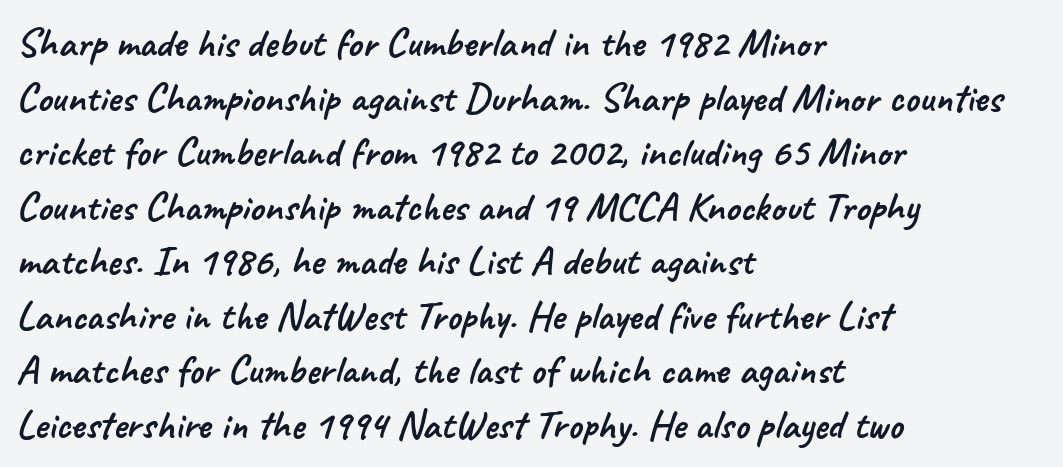
Q: Is the typeface a serif or a sans-serif typeface? A: Sans-serif.
Q: Is the text underlined? A: No.
Q: How is the paragraph aligned? A: Left-aligned.
Q: Is the spacing between letters normal or unusually wide? A: Normal.
Q: Is the spacing between lines tight, normal or loose? A: Normal.
Q: Width (condensed, normal, or wide)? A: Normal.
Q: Stroke contrast? A: Low.
Q: x-height? A: Small.
Q: Monospaced? A: No.
